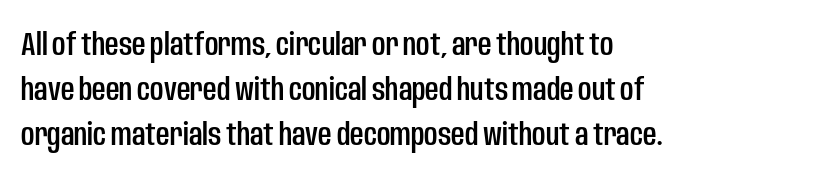
Q: Is the text italic (slanted)? A: No, it is upright.
Q: Is the typeface a serif or a sans-serif typeface? A: Sans-serif.
Q: Is the text underlined? A: No.
Q: How is the paragraph aligned? A: Left-aligned.
Q: Is the spacing between letters normal or unusually wide? A: Normal.
Q: Is the spacing between lines tight, normal or loose? A: Normal.
Q: Width (condensed, normal, or wide)? A: Condensed.
Q: Stroke contrast? A: Low.
Q: x-height? A: Large.
Q: Monospaced? A: No.
